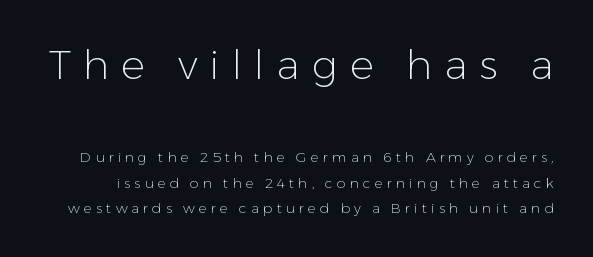
The image shows 41 px light sans-serif type, upright; set line spacing 1.85x, unusually wide letter spacing (+0.29 em), not underlined; the first (top) block is 2.93x larger; low stroke contrast and a medium x-height.
